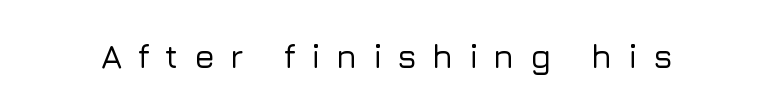
{"serif": "no", "italic": "no", "width": "normal", "stroke_contrast": "low", "x_height": "medium", "monospaced": "no", "underline": "no", "letter_spacing": "wide", "letter_spacing_em": 0.47, "glyph_px": 33}
